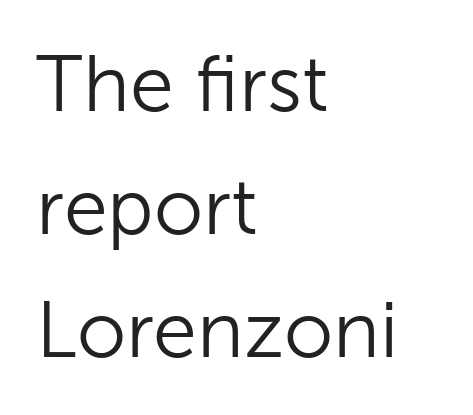
{"serif": "no", "italic": "no", "bold": "no", "weight": "light", "width": "normal", "stroke_contrast": "low", "x_height": "medium", "monospaced": "no", "underline": "no", "align": "left", "line_spacing": "normal", "line_spacing_ratio": 1.56, "letter_spacing": "normal", "letter_spacing_em": 0.0, "glyph_px": 79}
